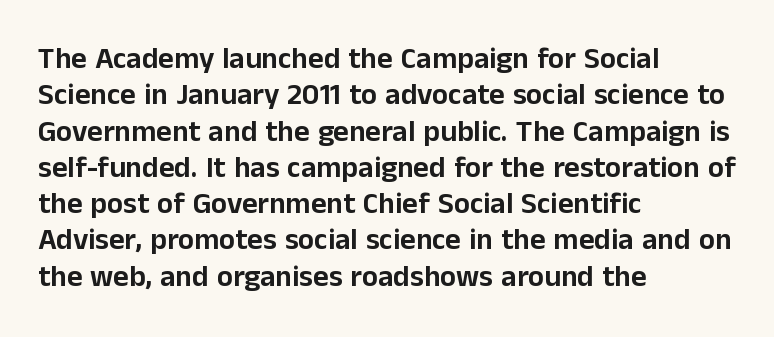
Q: Is the text italic (slanted)? A: No, it is upright.
Q: Is the typeface a serif or a sans-serif typeface? A: Sans-serif.
Q: Is the text underlined? A: No.
Q: How is the paragraph aligned? A: Left-aligned.
Q: Is the spacing between letters normal or unusually wide? A: Normal.
Q: Width (condensed, normal, or wide)? A: Normal.
Q: Stroke contrast? A: Low.
Q: x-height? A: Medium.
Q: Monospaced? A: No.
